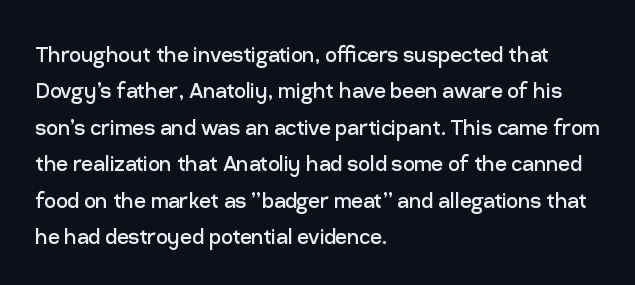
The image shows 26 px text type, upright; set left-aligned, normal line spacing (1.4x), normal letter spacing, not underlined.
